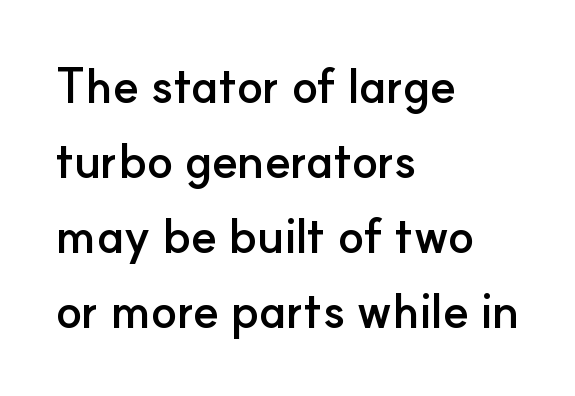
If you drew a line through each stem, it would be perfectly vertical. In CSS terms this would be text-align: left. The passage shown is typed in a proportional face where columns would drift. The gap between lines stays unmarked. Each new line begins a customary step beneath the previous one. The rendering keeps characters at their native spacing.
